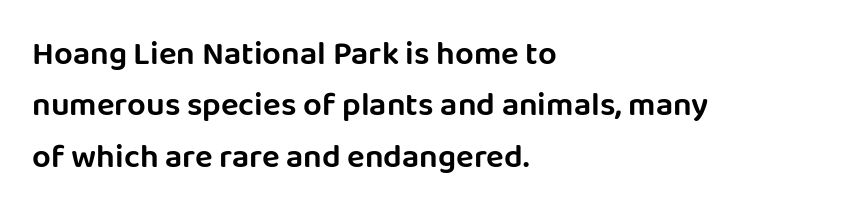
Anything drawn beneath the words? Only blank space. Think of a printed novel: that variable character pitch is what you see here. Line spacing here is normal. This sample uses a sans-serif face. Posture: vertical. Horizontally, the lines are justified to the leading edge only.
